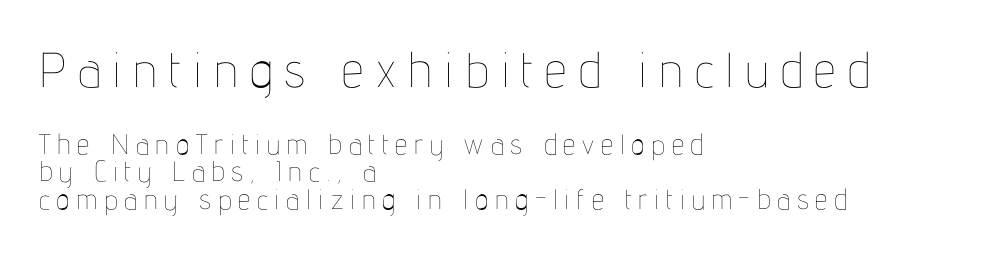
Q: Is the text bold? A: No.
Q: Is the text italic (slanted)? A: No, it is upright.
Q: Is the text underlined? A: No.
Q: How is the paragraph aligned? A: Left-aligned.
Q: Is the spacing between letters normal or unusually wide? A: Unusually wide.
Q: Is the spacing between lines tight, normal or loose? A: Tight.
Q: Which block of text is set in a larger size, the first (top) or the second (bottom)? A: The first (top) one.
Q: Width (condensed, normal, or wide)? A: Condensed.
Q: Stroke contrast? A: Low.
Q: x-height? A: Medium.
Q: Monospaced? A: No.
